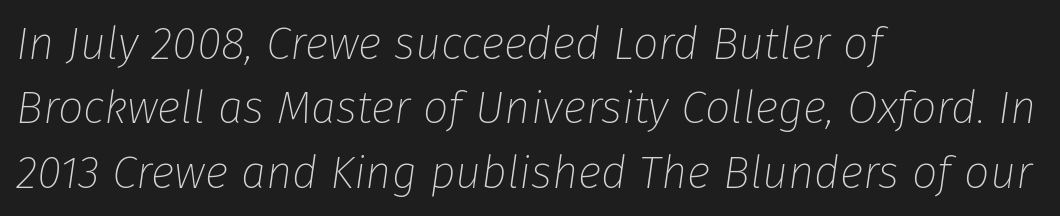
Beneath every word, the page is bare. Caption: multi-line text, flush left, ragged right. Every character sits at an angle, as italics do. Spacing verdict: proportional, widths tailored to each character. Horizontal bands of white between lines are of average thickness. Stroke mass is kept to a normal reading level or below.
